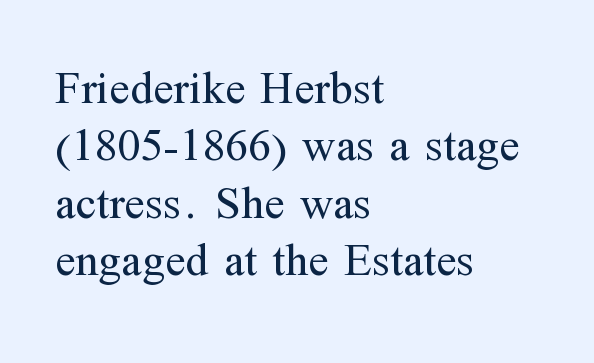
Stroke mass is kept to a normal reading level or below. This is serif lettering, the kind often seen in printed books. The axis of the letterforms is exactly vertical. Glyph-to-glyph distance matches everyday printed text.
